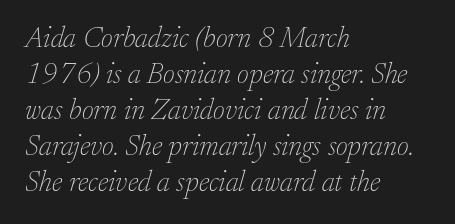
The image shows 29 px thin serif type, italic (leaning right); set left-aligned, line spacing 1.24x, normal letter spacing, not underlined; low stroke contrast and a small x-height.
